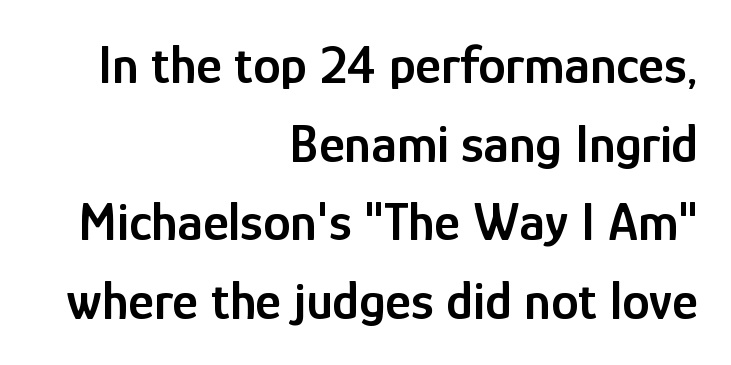
The image shows 55 px semibold, condensed sans-serif type, upright; set right-aligned, normal line spacing (1.43x), normal letter spacing, not underlined; low stroke contrast and a medium x-height.
